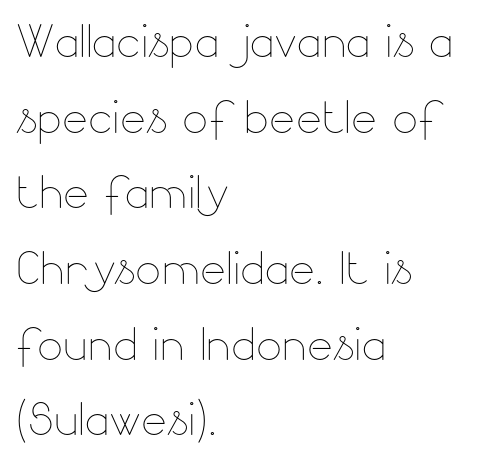
{"italic": "no", "bold": "no", "weight": "thin", "width": "normal", "stroke_contrast": "low", "x_height": "small", "monospaced": "no", "underline": "no", "align": "left", "line_spacing_ratio": 1.24, "letter_spacing": "normal", "letter_spacing_em": 0.0, "glyph_px": 61}
